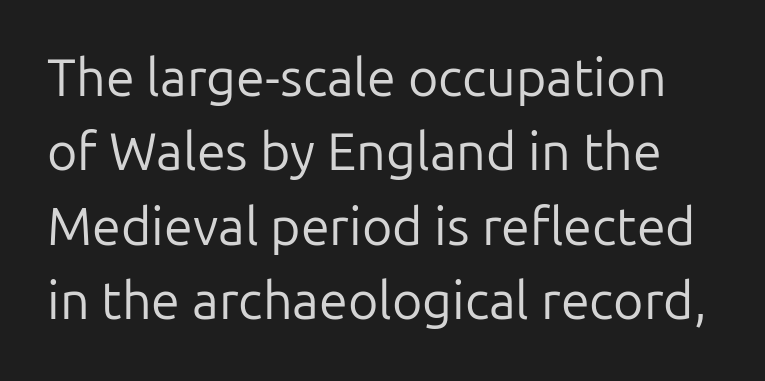
{"serif": "no", "italic": "no", "bold": "no", "weight": "regular", "width": "normal", "stroke_contrast": "low", "x_height": "medium", "monospaced": "no", "underline": "no", "line_spacing": "normal", "line_spacing_ratio": 1.43, "letter_spacing": "normal", "letter_spacing_em": 0.0, "glyph_px": 52}
